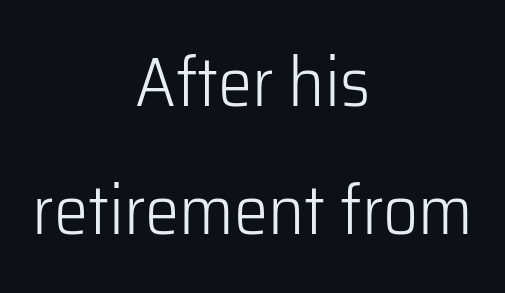
Weight class: somewhere from thin through regular. Compared with typical body copy, the letter spacing here is the same. Do the characters align in a grid? No, the font is proportional. The strip under each line holds only bare page.
